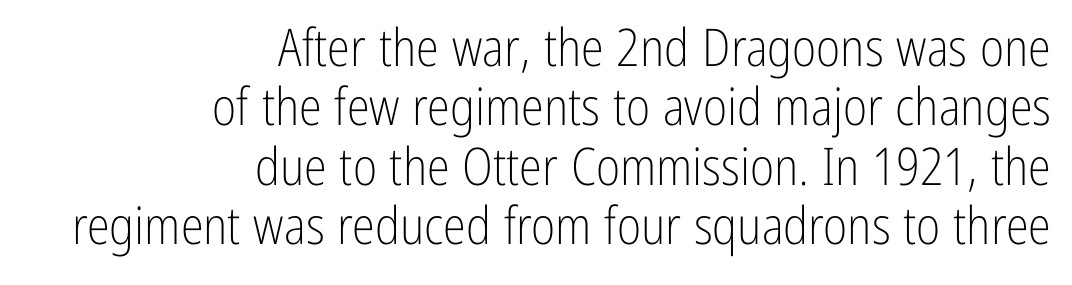
The image shows 52 px light, condensed sans-serif type, upright; set right-aligned, tight line spacing (1.14x), normal letter spacing, not underlined; low stroke contrast and a medium x-height.
